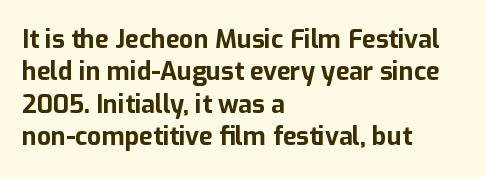
Q: Is the text bold? A: Yes.
Q: Is the text italic (slanted)? A: No, it is upright.
Q: Is the text underlined? A: No.
Q: How is the paragraph aligned? A: Left-aligned.
Q: Is the spacing between letters normal or unusually wide? A: Normal.
Q: Is the spacing between lines tight, normal or loose? A: Normal.
